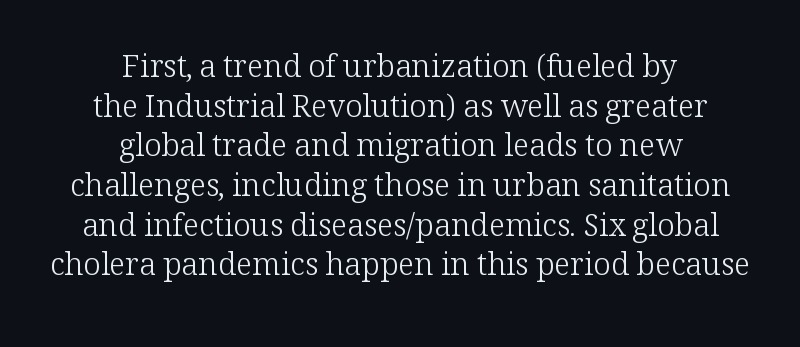
{"serif": "yes", "italic": "no", "bold": "no", "weight": "light", "width": "normal", "stroke_contrast": "low", "x_height": "medium", "monospaced": "no", "underline": "no", "align": "center", "line_spacing": "normal", "line_spacing_ratio": 1.28, "letter_spacing": "normal", "letter_spacing_em": 0.0, "glyph_px": 31}
